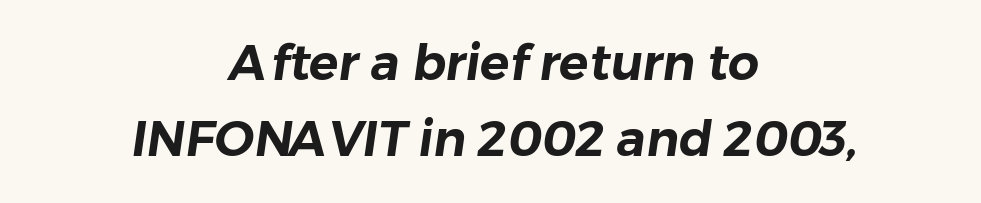
Q: Is the typeface a serif or a sans-serif typeface? A: Sans-serif.
Q: Is the text underlined? A: No.
Q: How is the paragraph aligned? A: Centered.
Q: Is the spacing between letters normal or unusually wide? A: Normal.
Q: Is the spacing between lines tight, normal or loose? A: Normal.
Q: Width (condensed, normal, or wide)? A: Normal.
Q: Stroke contrast? A: Low.
Q: x-height? A: Medium.
Q: Monospaced? A: No.
